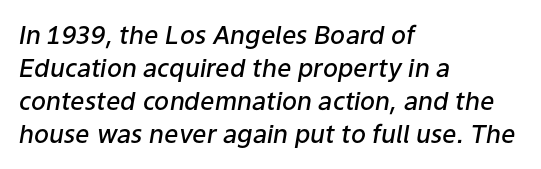
{"italic": "yes", "lean": "right", "slant_degrees": 9, "bold": "semi", "underline": "no", "align": "left", "line_spacing": "normal", "line_spacing_ratio": 1.32, "letter_spacing": "normal", "letter_spacing_em": 0.0, "glyph_px": 25}
